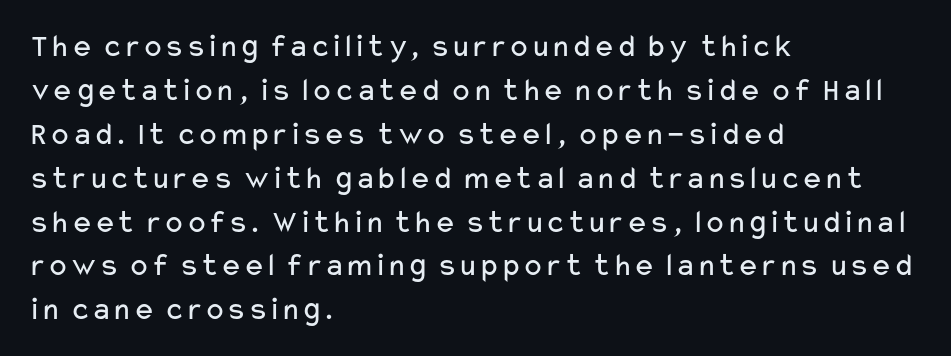
Q: Is the text bold? A: No.
Q: Is the text italic (slanted)? A: No, it is upright.
Q: Is the typeface a serif or a sans-serif typeface? A: Sans-serif.
Q: Is the text underlined? A: No.
Q: How is the paragraph aligned? A: Left-aligned.
Q: Is the spacing between letters normal or unusually wide? A: Normal.
Q: Is the spacing between lines tight, normal or loose? A: Normal.
Q: Width (condensed, normal, or wide)? A: Wide.
Q: Stroke contrast? A: Low.
Q: x-height? A: Medium.
Q: Monospaced? A: No.
